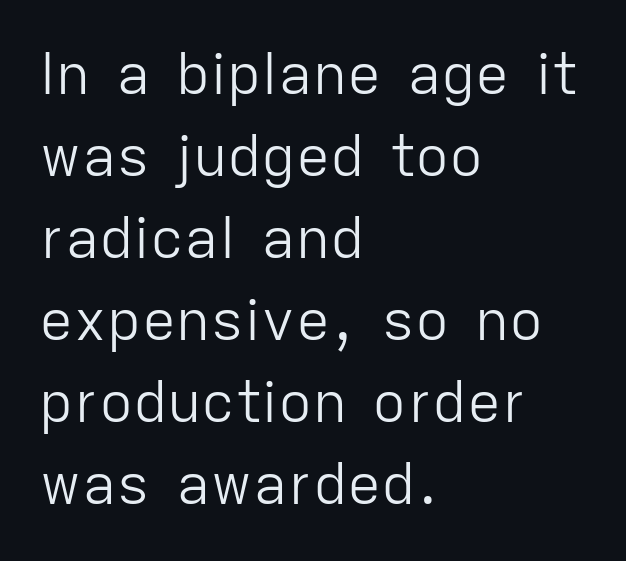
{"serif": "no", "italic": "no", "bold": "no", "weight": "light", "width": "normal", "stroke_contrast": "low", "x_height": "medium", "monospaced": "no", "underline": "no", "align": "left", "line_spacing": "normal", "line_spacing_ratio": 1.44, "letter_spacing": "normal", "letter_spacing_em": 0.0, "glyph_px": 57}
